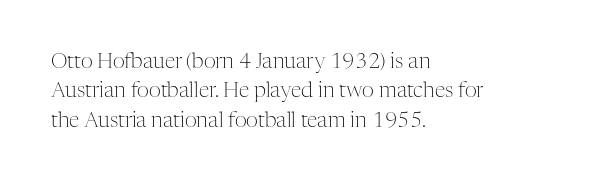
Q: Is the text bold? A: No.
Q: Is the text italic (slanted)? A: No, it is upright.
Q: Is the text underlined? A: No.
Q: How is the paragraph aligned? A: Left-aligned.
Q: Is the spacing between letters normal or unusually wide? A: Normal.
Q: Is the spacing between lines tight, normal or loose? A: Normal.
